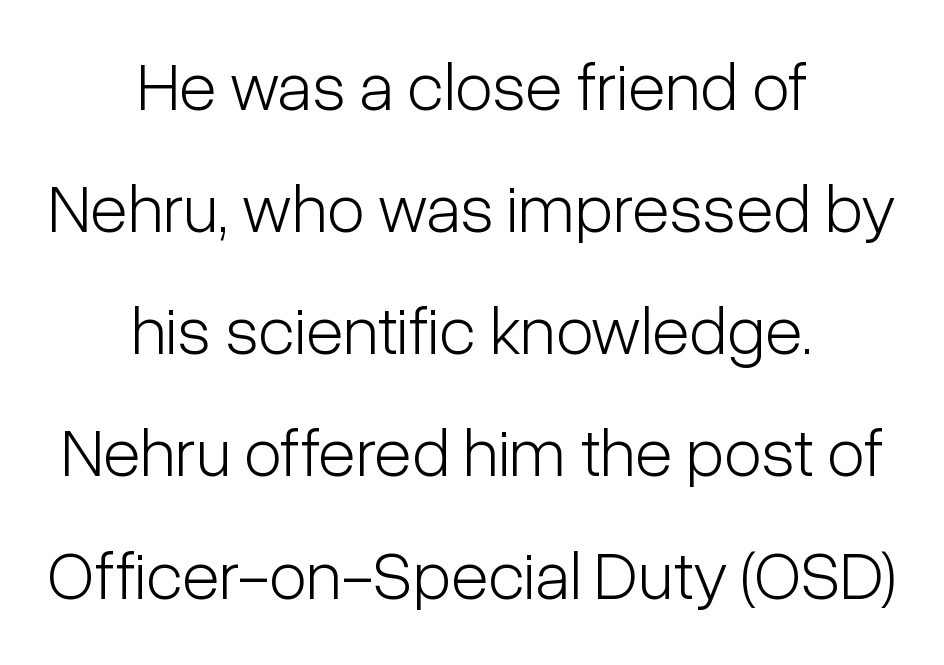
{"serif": "no", "italic": "no", "bold": "no", "weight": "light", "width": "condensed", "stroke_contrast": "low", "x_height": "medium", "monospaced": "no", "underline": "no", "align": "center", "line_spacing_ratio": 1.77, "letter_spacing": "normal", "letter_spacing_em": 0.0, "glyph_px": 69}
